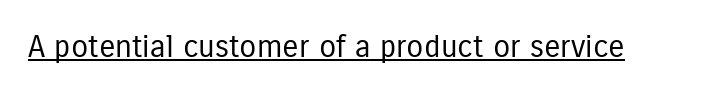
Q: Is the text bold? A: No.
Q: Is the text italic (slanted)? A: No, it is upright.
Q: Is the typeface a serif or a sans-serif typeface? A: Sans-serif.
Q: Is the text underlined? A: Yes.
Q: Is the spacing between letters normal or unusually wide? A: Normal.
Q: Width (condensed, normal, or wide)? A: Condensed.
Q: Stroke contrast? A: Low.
Q: x-height? A: Medium.
Q: Monospaced? A: No.
